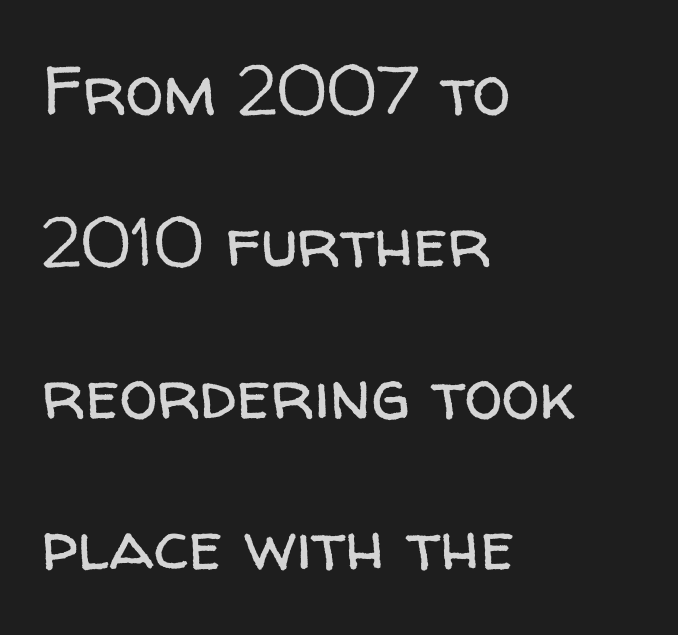
Q: Is the text bold? A: No.
Q: Is the text italic (slanted)? A: No, it is upright.
Q: Is the typeface a serif or a sans-serif typeface? A: Sans-serif.
Q: Is the text underlined? A: No.
Q: How is the paragraph aligned? A: Left-aligned.
Q: Is the spacing between letters normal or unusually wide? A: Normal.
Q: Is the spacing between lines tight, normal or loose? A: Loose.
Q: Width (condensed, normal, or wide)? A: Normal.
Q: Stroke contrast? A: Low.
Q: x-height? A: Medium.
Q: Monospaced? A: No.
